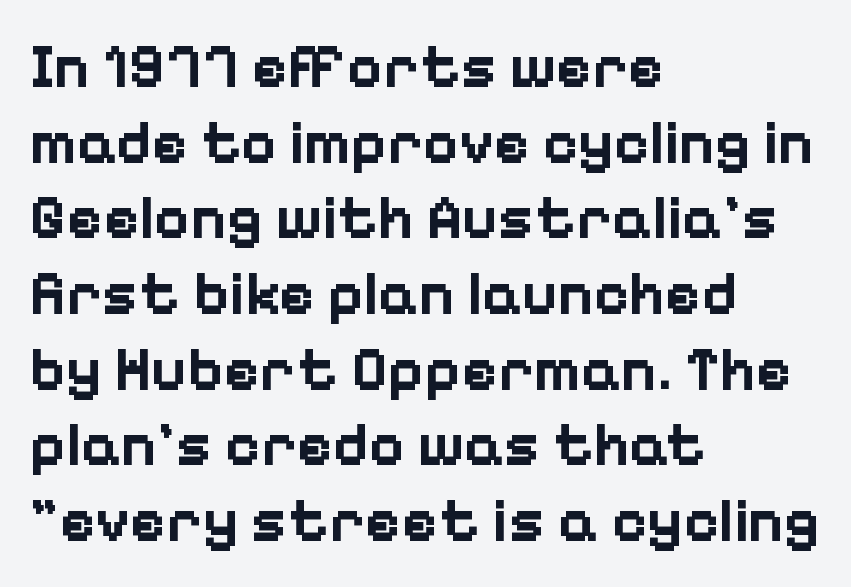
The image shows 61 px bold sans-serif type, upright; set left-aligned, line spacing 1.24x, normal letter spacing, not underlined; low stroke contrast and a medium x-height.
